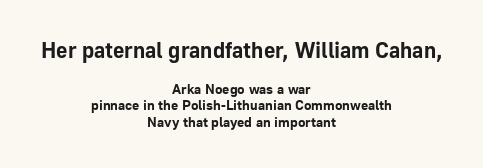
The image shows 22 px bold type, upright; set centered, line spacing 1.19x, normal letter spacing, not underlined; the first (top) block is 1.57x larger.
